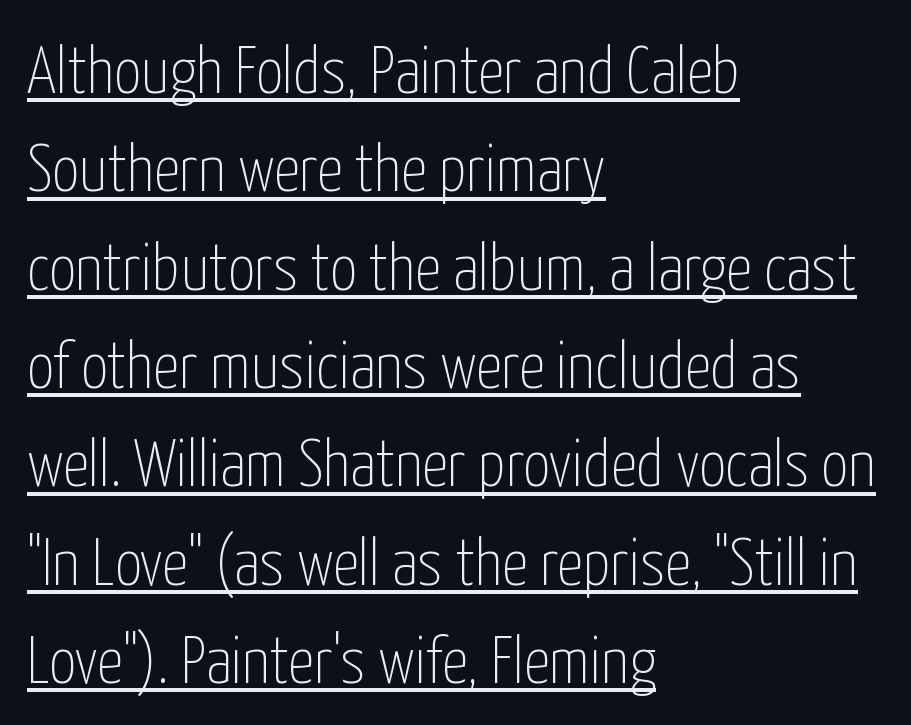
{"serif": "no", "italic": "no", "bold": "no", "weight": "thin", "width": "condensed", "stroke_contrast": "low", "x_height": "medium", "monospaced": "no", "underline": "yes", "align": "left", "line_spacing": "normal", "line_spacing_ratio": 1.49, "letter_spacing": "normal", "letter_spacing_em": 0.0, "glyph_px": 66}
